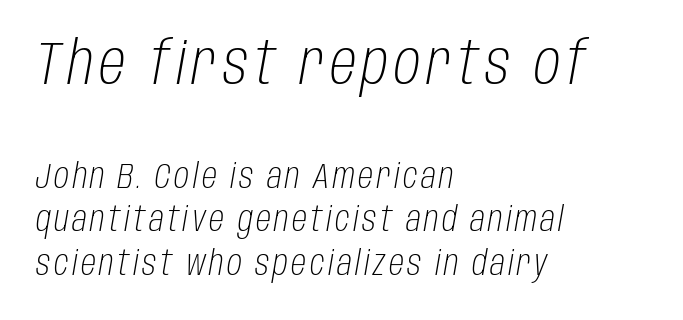
Proportional: the letters do not fall into vertical columns. Descenders are the only things crossing below the line. The lettering tilts uniformly, giving the passage an italic look. Typeset ragged right — the left edge is the straight one. The strokes are not fattened; the text isn't bold. Vertically, the passage feels balanced, rows spaced as you'd expect.
